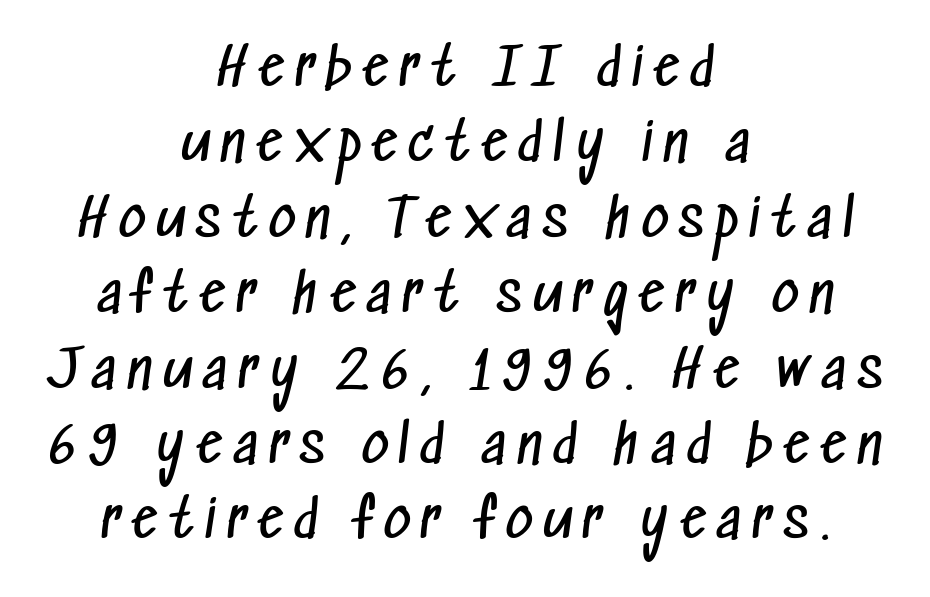
The image shows 52 px regular-weight, condensed sans-serif type; set centered, normal line spacing (1.45x), unusually wide letter spacing (+0.22 em), not underlined; low stroke contrast and a medium x-height.
